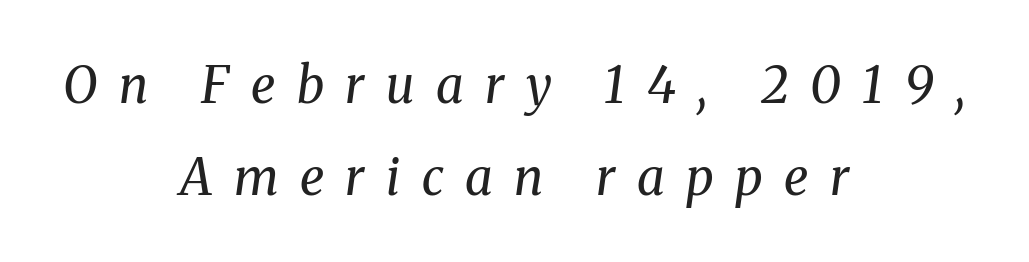
The passage shown is typed in a proportional face where columns would drift. The gap between lines stays unmarked. This sample is center-justified, so both line endings float freely. These glyphs show unthickened strokes, regular width or finer. Each word looks stretched out because of the extra space between its letters.
